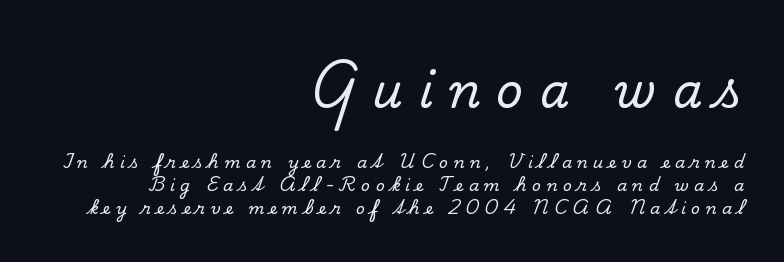
In terms of letterspacing, this is a distinctly airy, spread setting. Line ends are locked; line starts wander. These lines are rendered in a variable-pitch font. The line-height multiplier appears to be the usual default.
